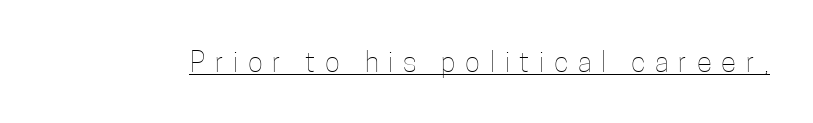
{"italic": "no", "bold": "no", "weight": "thin", "width": "condensed", "stroke_contrast": "low", "x_height": "medium", "monospaced": "no", "underline": "yes", "letter_spacing": "wide", "letter_spacing_em": 0.35, "glyph_px": 28}
